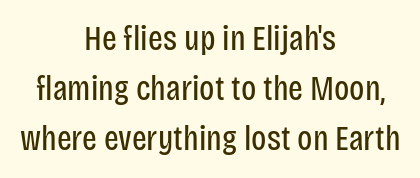
Vertical spacing — default. Unmarked baselines from the first word to the last. Designer's note — italics off, roman on. This sample uses a sans-serif face. Weight: in the light-to-regular range.
